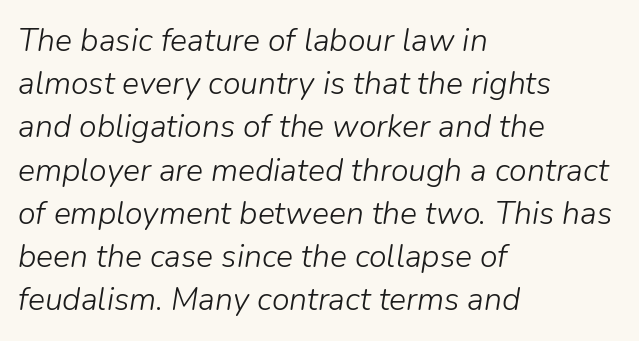
The image shows 32 px light type, italic (leaning right); set left-aligned, normal line spacing (1.35x), normal letter spacing, not underlined; low stroke contrast and a medium x-height.
